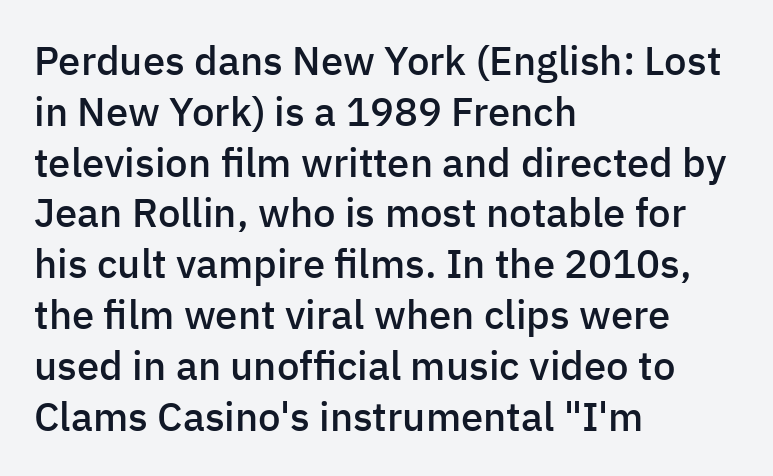
{"serif": "no", "italic": "no", "bold": "semi", "weight": "semibold", "width": "normal", "stroke_contrast": "low", "x_height": "medium", "monospaced": "no", "underline": "no", "align": "left", "line_spacing": "normal", "line_spacing_ratio": 1.27, "letter_spacing": "normal", "letter_spacing_em": 0.0, "glyph_px": 40}
